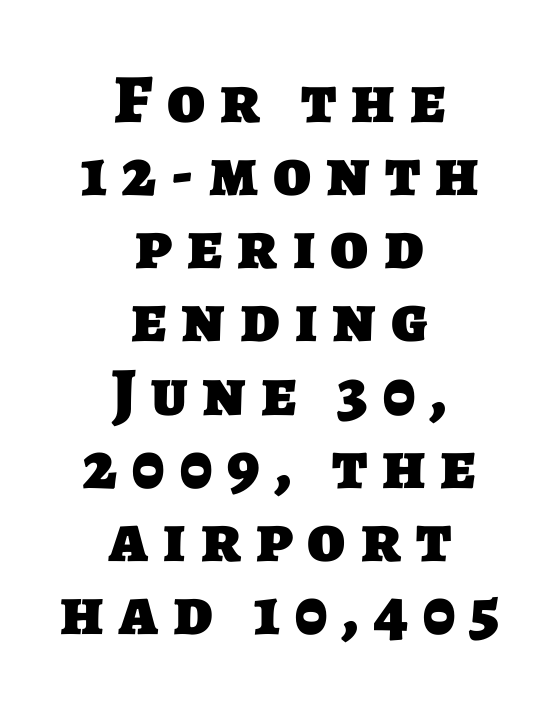
Nope, no serifs anywhere on these letters. You could only call the tracking loose — the letters float apart. Vertical spacing — tight. Decoration check: the copy has no underline. Do the characters align in a grid? No, the font is proportional. The characters look thick and weighty, a clear bold.
